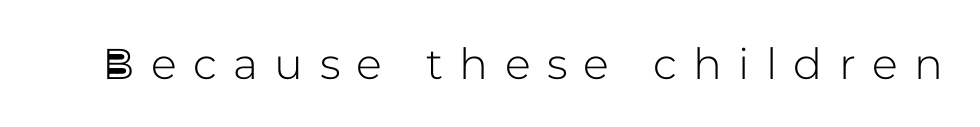
{"serif": "no", "italic": "no", "width": "normal", "stroke_contrast": "low", "x_height": "medium", "monospaced": "no", "underline": "no", "letter_spacing": "wide", "letter_spacing_em": 0.38, "glyph_px": 43}
